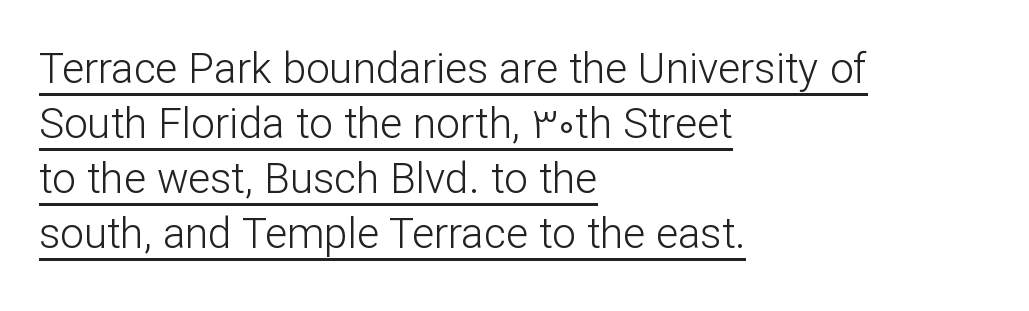
Q: Is the text bold? A: No.
Q: Is the text italic (slanted)? A: No, it is upright.
Q: Is the typeface a serif or a sans-serif typeface? A: Sans-serif.
Q: Is the text underlined? A: Yes.
Q: How is the paragraph aligned? A: Left-aligned.
Q: Is the spacing between letters normal or unusually wide? A: Normal.
Q: Is the spacing between lines tight, normal or loose? A: Normal.
Q: Width (condensed, normal, or wide)? A: Normal.
Q: Stroke contrast? A: Low.
Q: x-height? A: Medium.
Q: Monospaced? A: No.
